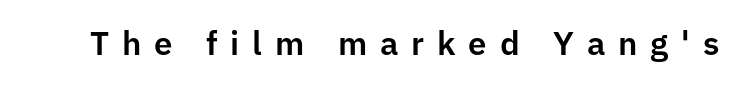
{"serif": "no", "italic": "no", "width": "normal", "stroke_contrast": "low", "x_height": "medium", "monospaced": "no", "underline": "no", "letter_spacing": "wide", "letter_spacing_em": 0.39, "glyph_px": 33}
